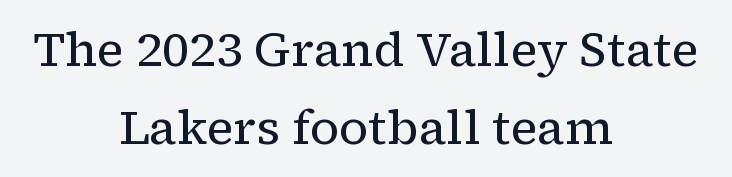
{"serif": "yes", "italic": "no", "bold": "no", "weight": "regular", "width": "normal", "stroke_contrast": "low", "x_height": "medium", "monospaced": "no", "underline": "no", "align": "center", "line_spacing": "normal", "line_spacing_ratio": 1.62, "letter_spacing": "normal", "letter_spacing_em": 0.0, "glyph_px": 48}
